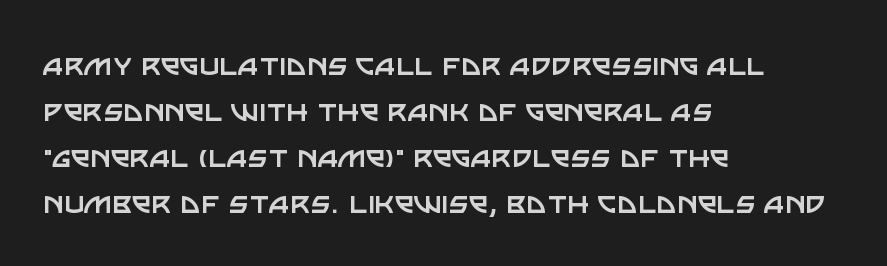
{"serif": "no", "italic": "no", "bold": "no", "weight": "regular", "width": "normal", "stroke_contrast": "low", "x_height": "large", "monospaced": "no", "underline": "no", "align": "left", "line_spacing": "normal", "line_spacing_ratio": 1.31, "letter_spacing": "normal", "letter_spacing_em": 0.0, "glyph_px": 35}
